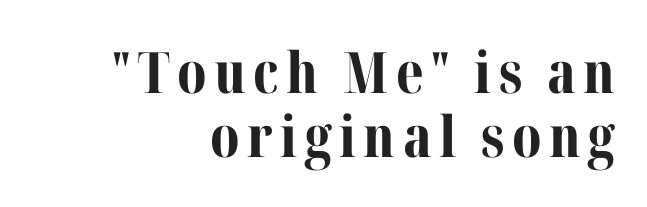
Q: Is the text bold? A: Yes.
Q: Is the text italic (slanted)? A: No, it is upright.
Q: Is the typeface a serif or a sans-serif typeface? A: Serif.
Q: Is the text underlined? A: No.
Q: How is the paragraph aligned? A: Right-aligned.
Q: Is the spacing between lines tight, normal or loose? A: Tight.
Q: Width (condensed, normal, or wide)? A: Normal.
Q: Stroke contrast? A: Medium.
Q: x-height? A: Medium.
Q: Monospaced? A: No.
